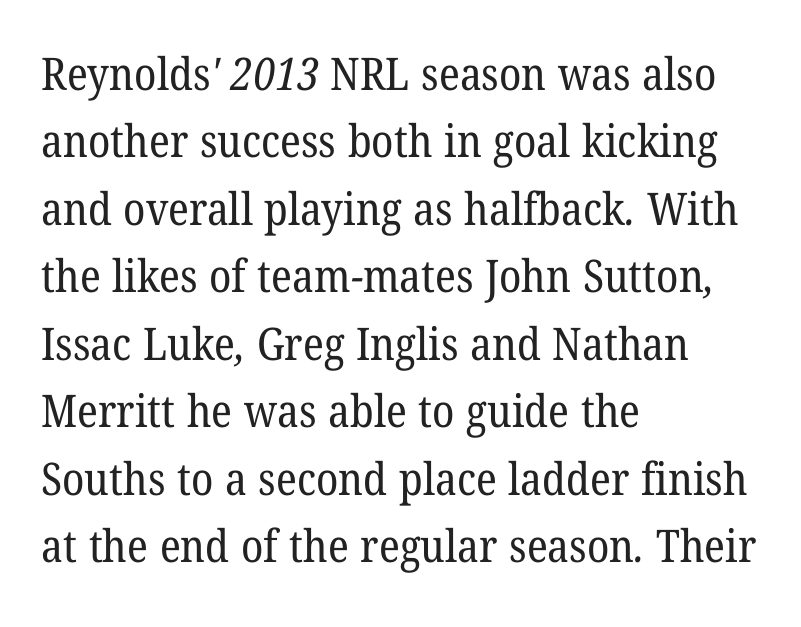
Q: Is the text bold? A: No.
Q: Is the typeface a serif or a sans-serif typeface? A: Serif.
Q: Is the text underlined? A: No.
Q: How is the paragraph aligned? A: Left-aligned.
Q: Is the spacing between letters normal or unusually wide? A: Normal.
Q: Is the spacing between lines tight, normal or loose? A: Normal.
Q: Width (condensed, normal, or wide)? A: Normal.
Q: Stroke contrast? A: Low.
Q: x-height? A: Medium.
Q: Monospaced? A: No.
